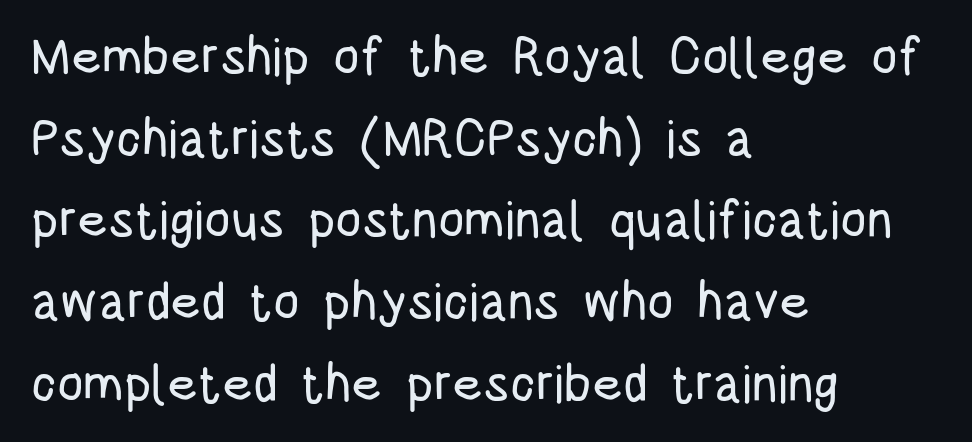
Q: Is the text italic (slanted)? A: No, it is upright.
Q: Is the typeface a serif or a sans-serif typeface? A: Sans-serif.
Q: Is the text underlined? A: No.
Q: How is the paragraph aligned? A: Left-aligned.
Q: Is the spacing between letters normal or unusually wide? A: Normal.
Q: Is the spacing between lines tight, normal or loose? A: Normal.
Q: Width (condensed, normal, or wide)? A: Condensed.
Q: Stroke contrast? A: Low.
Q: x-height? A: Large.
Q: Monospaced? A: No.
